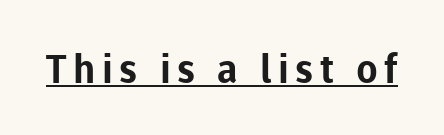
Each letter keeps its own natural width here, so spacing adapts to shape. Nope, no serifs anywhere on these letters. This is the regular roman posture of the typeface. Decoration check: the copy is underlined. Notice how thick the strokes are: this is what a full bold looks like.
